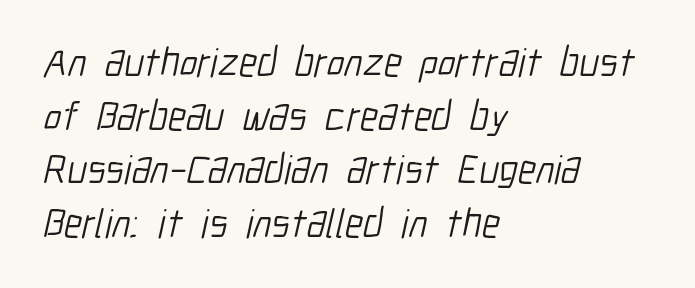
The image shows 41 px light, condensed sans-serif type; set left-aligned, normal line spacing (1.31x), normal letter spacing, not underlined; low stroke contrast and a medium x-height.
